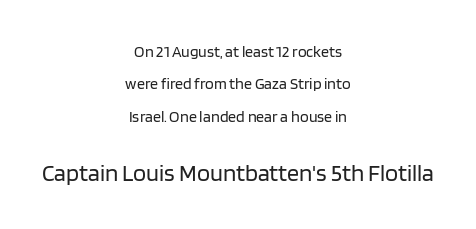
{"italic": "no", "bold": "no", "underline": "no", "align": "center", "line_spacing": "loose", "line_spacing_ratio": 2.02, "letter_spacing": "normal", "letter_spacing_em": 0.0, "larger_block": "second", "size_ratio": 1.5, "glyph_px": 24}
